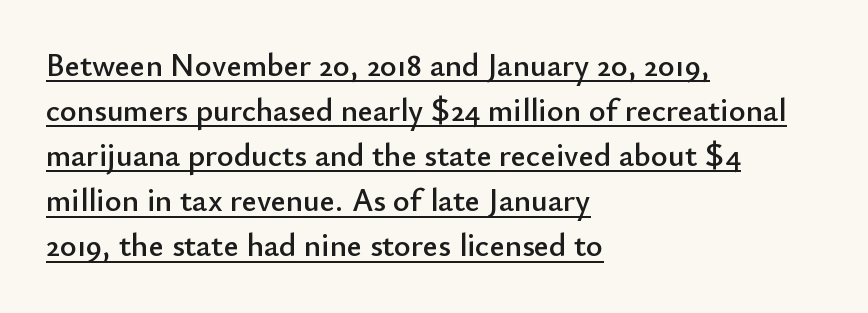
What decoration does the sample have? An underline. Grotesque or geometric, the face here clearly has no serifs. Characters remain perfectly vertical along every line. Think of a printed novel: that variable character pitch is what you see here. The face used here is rendered with its standard letterfit. Each line starts at the same left margin while the right side varies.
